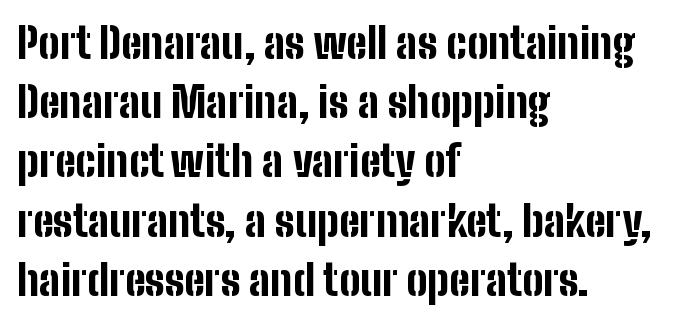
Q: Is the text bold? A: Yes.
Q: Is the text italic (slanted)? A: No, it is upright.
Q: Is the typeface a serif or a sans-serif typeface? A: Sans-serif.
Q: Is the text underlined? A: No.
Q: How is the paragraph aligned? A: Left-aligned.
Q: Is the spacing between letters normal or unusually wide? A: Normal.
Q: Is the spacing between lines tight, normal or loose? A: Normal.
Q: Width (condensed, normal, or wide)? A: Condensed.
Q: Stroke contrast? A: Low.
Q: x-height? A: Medium.
Q: Monospaced? A: No.
